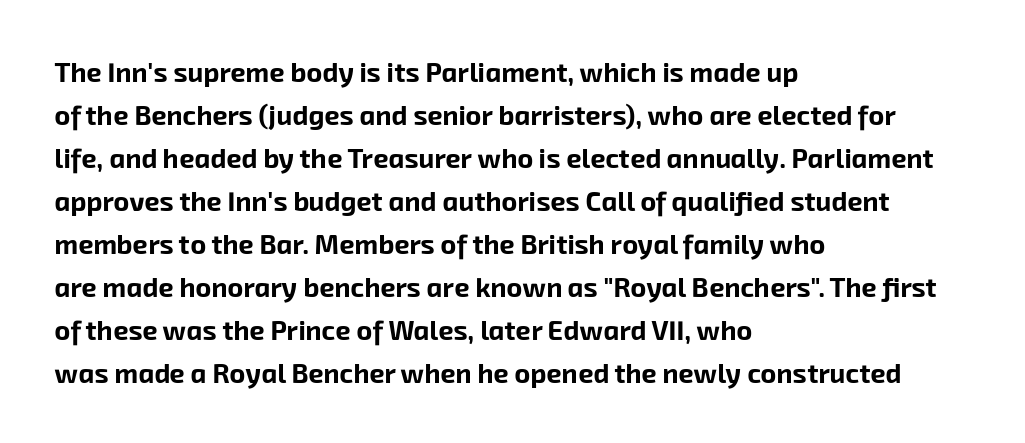
Q: Is the text bold? A: Yes.
Q: Is the text underlined? A: No.
Q: How is the paragraph aligned? A: Left-aligned.
Q: Is the spacing between letters normal or unusually wide? A: Normal.
Q: Is the spacing between lines tight, normal or loose? A: Normal.
